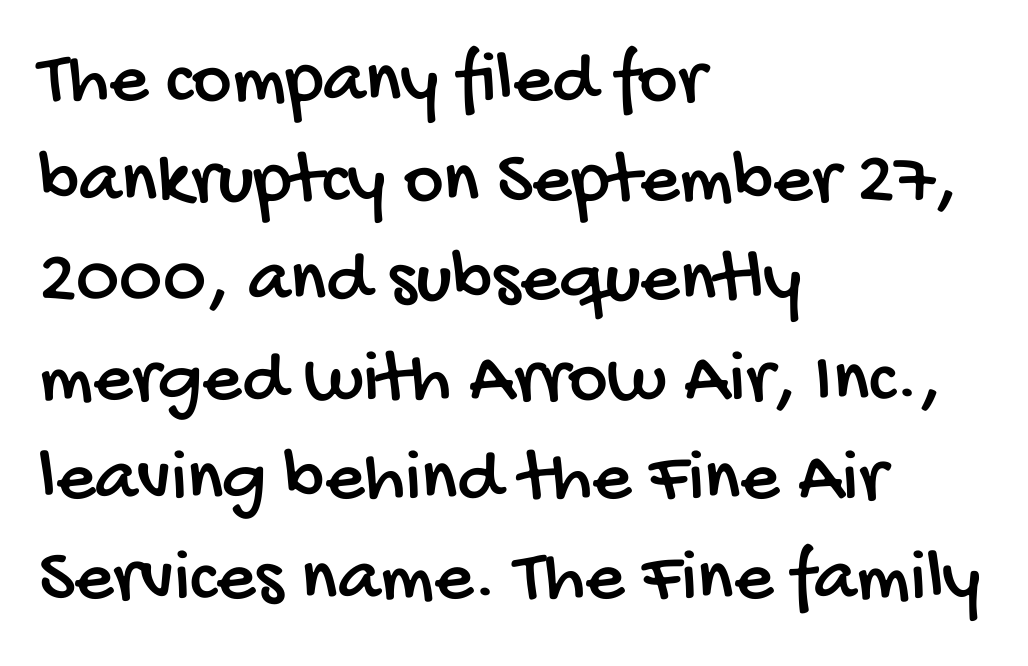
The image shows 76 px condensed sans-serif type; set left-aligned, normal line spacing (1.31x), normal letter spacing, not underlined; low stroke contrast and a large x-height.
